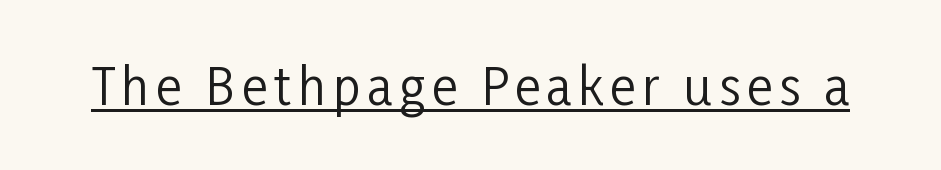
Q: Is the text bold? A: No.
Q: Is the text italic (slanted)? A: No, it is upright.
Q: Is the typeface a serif or a sans-serif typeface? A: Sans-serif.
Q: Is the text underlined? A: Yes.
Q: Width (condensed, normal, or wide)? A: Condensed.
Q: Stroke contrast? A: Low.
Q: x-height? A: Medium.
Q: Monospaced? A: No.
